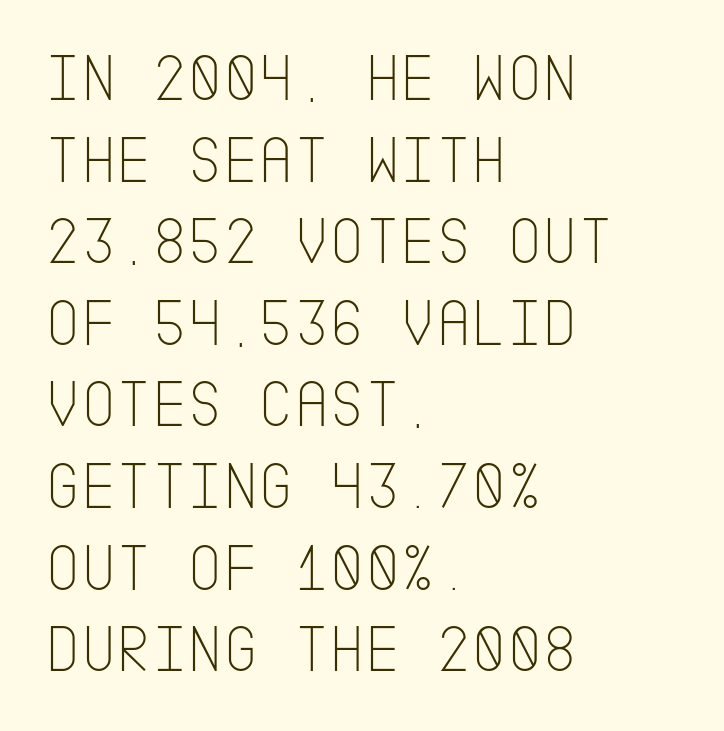
Examine the stroke ends and you'll find no serifs. Lines of text with bare space underneath. The typesetter chose a ragged-right arrangement here. The typesetting does not lean heavy: it is not bold.
